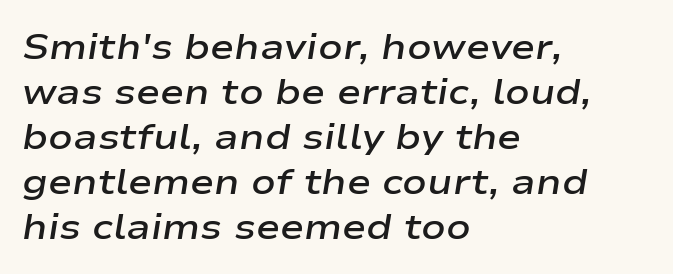
Q: Is the text bold? A: Semi-bold.
Q: Is the text italic (slanted)? A: Yes, it leans right by about 9 degrees.
Q: Is the text underlined? A: No.
Q: How is the paragraph aligned? A: Left-aligned.
Q: Is the spacing between letters normal or unusually wide? A: Normal.
Q: Is the spacing between lines tight, normal or loose? A: Normal.
Q: Width (condensed, normal, or wide)? A: Wide.
Q: Stroke contrast? A: Low.
Q: x-height? A: Medium.
Q: Monospaced? A: No.
